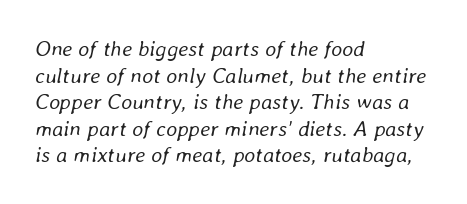
The image shows 22 px text type, italic (leaning right); set left-aligned, line spacing 1.21x, normal letter spacing, not underlined.
